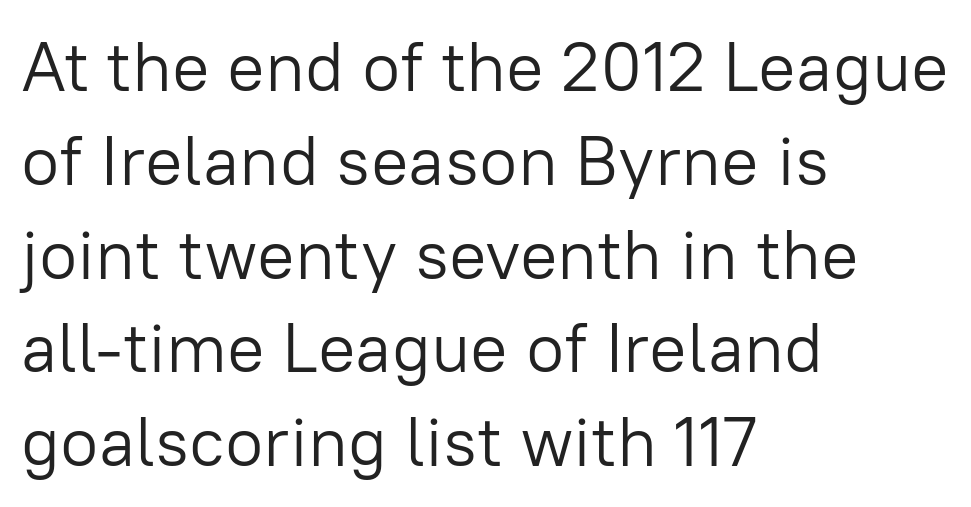
This is not heavy type; no bold has been used. Does the type have serifs? No, each stem ends abruptly. Type without underlining. A typesetter would mark this as roman, not italic. Left-aligned paragraph, ragged on the right. Summary of vertical rhythm: regular, with standard interline spacing.
